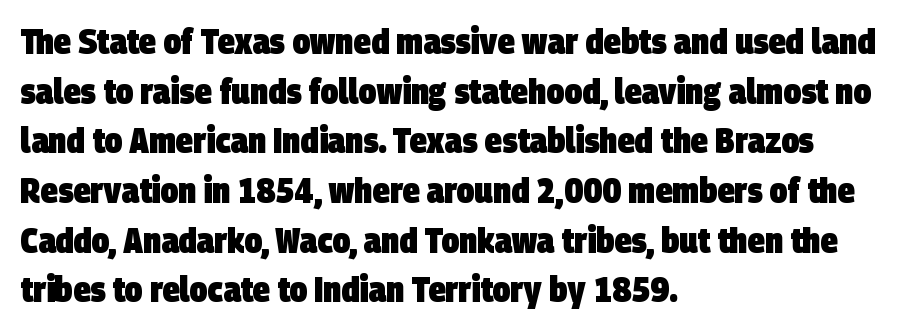
{"serif": "no", "bold": "yes", "weight": "heavy", "width": "condensed", "stroke_contrast": "low", "x_height": "large", "monospaced": "no", "underline": "no", "align": "left", "line_spacing": "normal", "line_spacing_ratio": 1.42, "letter_spacing": "normal", "letter_spacing_em": 0.0, "glyph_px": 35}
